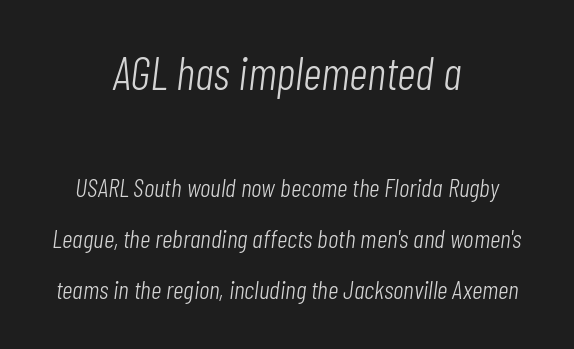
Compare the two chunks: the upper has the greater cap height. The tracking reads as untouched default to a designer's eye. Is the type slanted? Yes — the strokes lean at a clear angle. This rendering features lettering with no underline.
